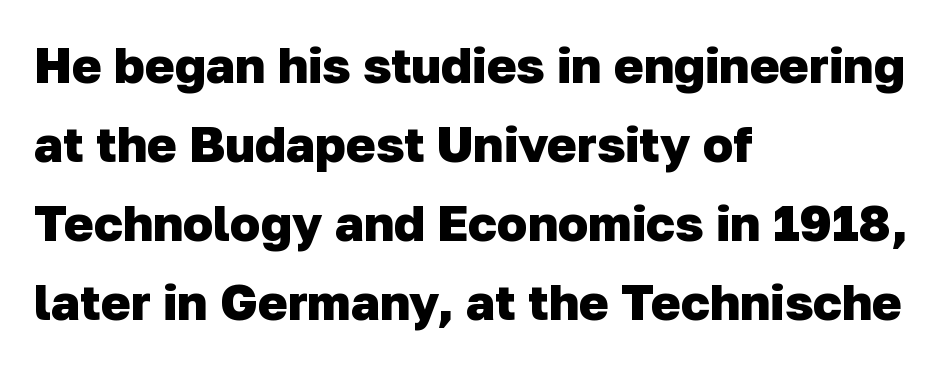
{"serif": "no", "bold": "yes", "weight": "heavy", "width": "normal", "stroke_contrast": "low", "x_height": "medium", "monospaced": "no", "underline": "no", "align": "left", "line_spacing": "normal", "line_spacing_ratio": 1.58, "letter_spacing": "normal", "letter_spacing_em": 0.0, "glyph_px": 50}
